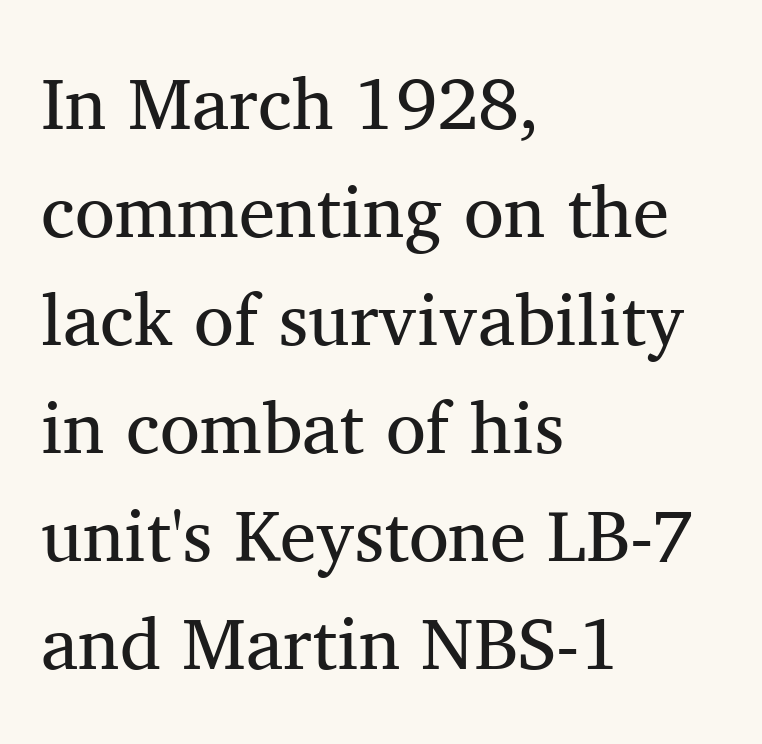
The image shows 73 px regular-weight serif type, upright; set left-aligned, normal line spacing (1.48x), normal letter spacing, not underlined; medium stroke contrast and a medium x-height.
